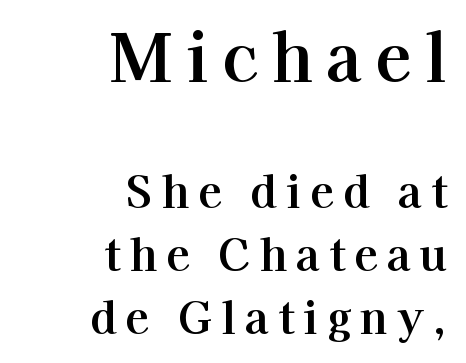
The image shows 66 px serif type, upright; set right-aligned, normal line spacing (1.43x), unusually wide letter spacing (+0.2 em), not underlined; the first (top) block is 1.5x larger; high stroke contrast and a medium x-height.
